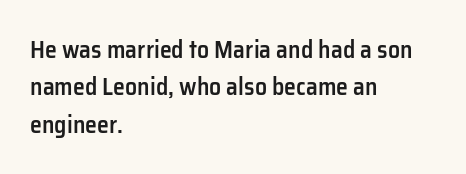
{"italic": "no", "bold": "semi", "underline": "no", "align": "left", "line_spacing": "normal", "line_spacing_ratio": 1.56, "letter_spacing": "normal", "letter_spacing_em": 0.0, "glyph_px": 24}
